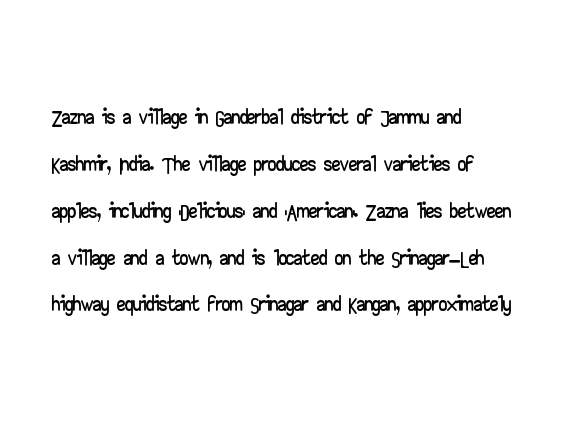
{"serif": "no", "italic": "no", "width": "wide", "stroke_contrast": "low", "x_height": "small", "monospaced": "no", "underline": "no", "align": "left", "line_spacing": "normal", "line_spacing_ratio": 1.42, "letter_spacing": "normal", "letter_spacing_em": 0.0, "glyph_px": 33}
